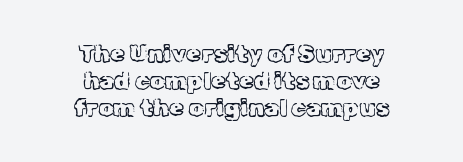
Q: Is the text bold? A: No.
Q: Is the text italic (slanted)? A: No, it is upright.
Q: Is the text underlined? A: No.
Q: How is the paragraph aligned? A: Centered.
Q: Is the spacing between letters normal or unusually wide? A: Normal.
Q: Is the spacing between lines tight, normal or loose? A: Tight.
